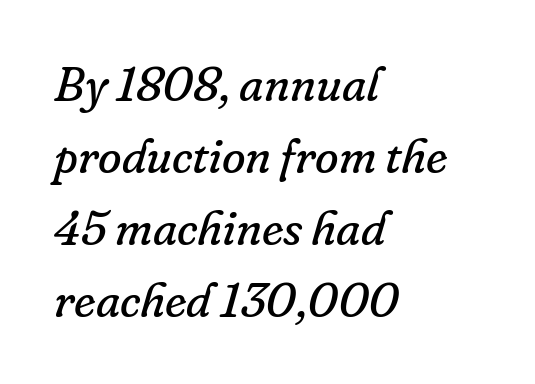
Q: Is the text bold? A: No.
Q: Is the text italic (slanted)? A: Yes, it leans right by about 16 degrees.
Q: Is the typeface a serif or a sans-serif typeface? A: Serif.
Q: Is the text underlined? A: No.
Q: How is the paragraph aligned? A: Left-aligned.
Q: Is the spacing between letters normal or unusually wide? A: Normal.
Q: Is the spacing between lines tight, normal or loose? A: Normal.
Q: Width (condensed, normal, or wide)? A: Normal.
Q: Stroke contrast? A: Low.
Q: x-height? A: Small.
Q: Monospaced? A: No.
